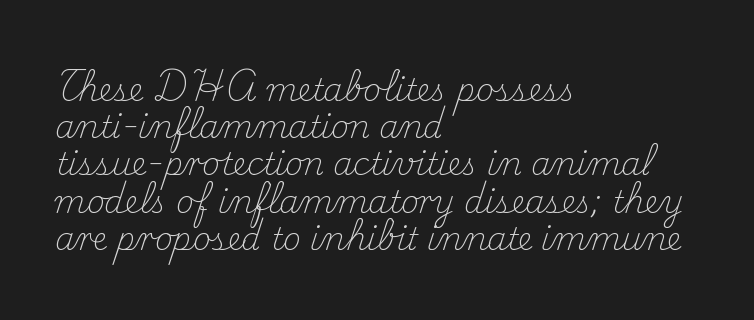
The tracking reads as untouched default to a designer's eye. Each line starts at the same left margin while the right side varies. Looks like regular typesetting: each glyph gets only the width it needs. The passage shown is typeset with a serif family.
